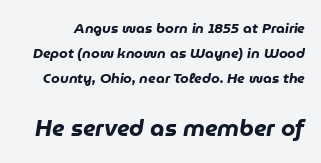
Q: Is the text bold? A: Yes.
Q: Is the text italic (slanted)? A: Yes, it leans right by about 9 degrees.
Q: Is the text underlined? A: No.
Q: Is the spacing between letters normal or unusually wide? A: Normal.
Q: Which block of text is set in a larger size, the first (top) or the second (bottom)? A: The second (bottom) one.
